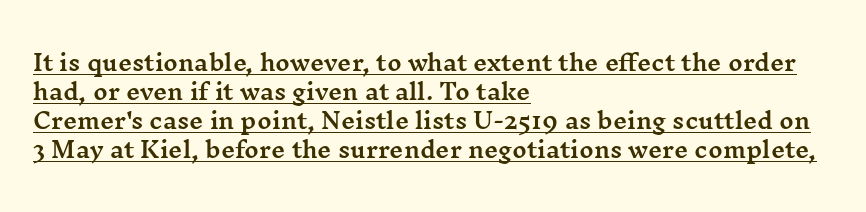
{"italic": "no", "underline": "yes", "align": "left", "line_spacing": "normal", "line_spacing_ratio": 1.32, "letter_spacing": "normal", "letter_spacing_em": 0.0, "glyph_px": 22}
